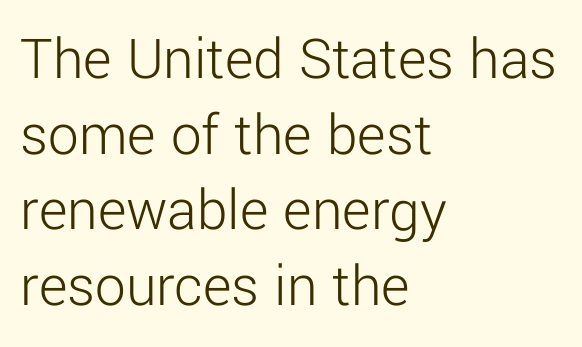
The typeface has the unassuming heft of standard copy or less. This rendering leaves character spacing at its baseline value. These lines stack with their left ends in a neat column. Serifs: no, the terminals of the letterforms are clean. A bare baseline throughout the passage. Is there any slant? The stems are plumb.
